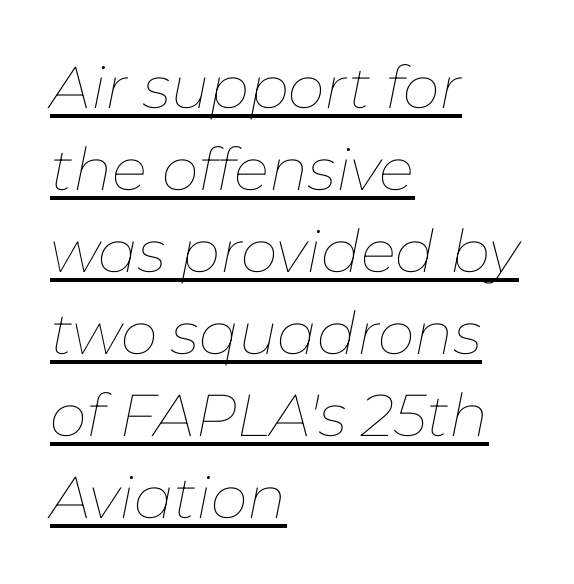
Q: Is the text bold? A: No.
Q: Is the text italic (slanted)? A: Yes, it leans right by about 11 degrees.
Q: Is the text underlined? A: Yes.
Q: How is the paragraph aligned? A: Left-aligned.
Q: Is the spacing between letters normal or unusually wide? A: Normal.
Q: Is the spacing between lines tight, normal or loose? A: Normal.
Q: Width (condensed, normal, or wide)? A: Normal.
Q: Stroke contrast? A: Low.
Q: x-height? A: Medium.
Q: Monospaced? A: No.
